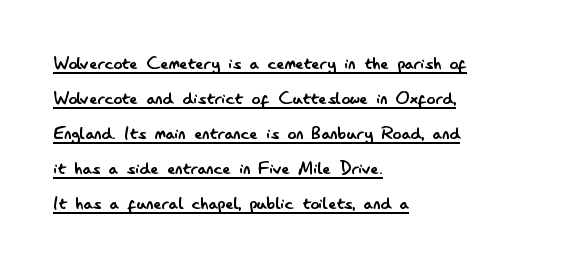
Every character sits straight up, as roman type does. The strokes are not fattened; the text isn't bold. The rows are spaced the way most documents space them. There is no visible air inserted between adjacent glyphs. Emphasis is given by a line drawn under the lettering.
